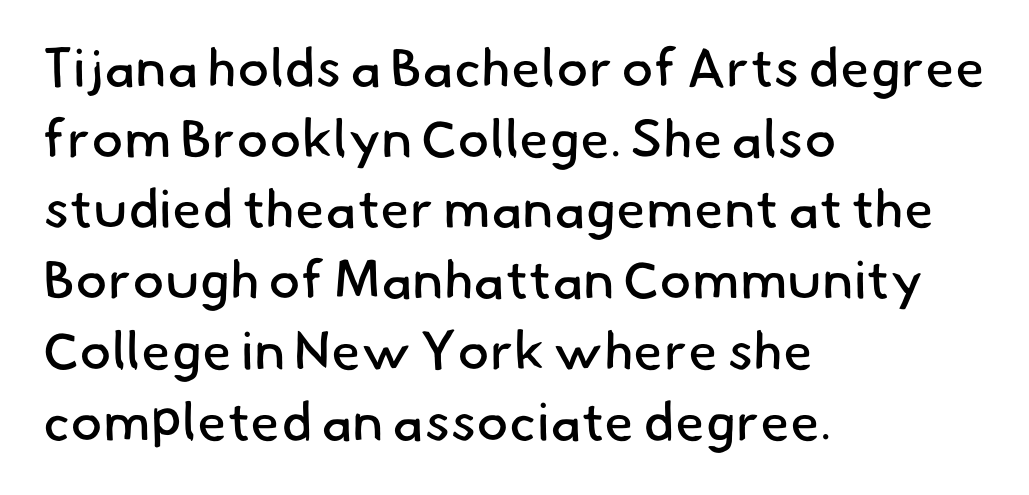
Q: Is the text bold? A: No.
Q: Is the typeface a serif or a sans-serif typeface? A: Sans-serif.
Q: Is the text underlined? A: No.
Q: How is the paragraph aligned? A: Left-aligned.
Q: Is the spacing between letters normal or unusually wide? A: Normal.
Q: Is the spacing between lines tight, normal or loose? A: Normal.
Q: Width (condensed, normal, or wide)? A: Normal.
Q: Stroke contrast? A: Low.
Q: x-height? A: Small.
Q: Monospaced? A: No.
